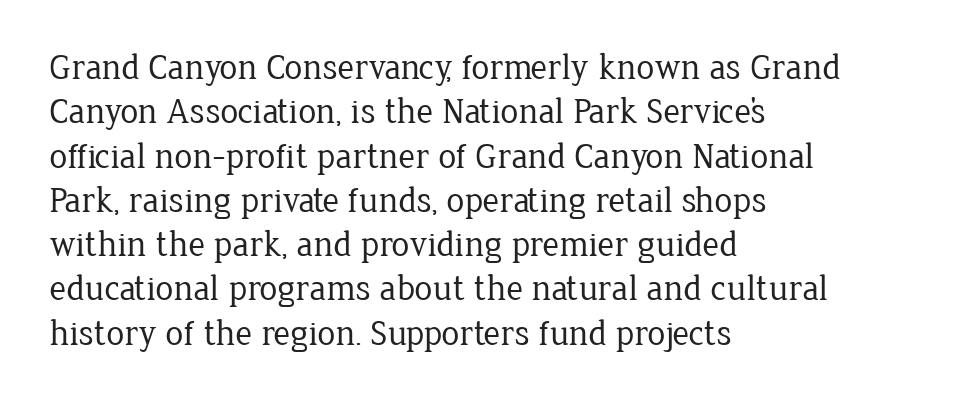
Here the glyphs are tracked normally, forming tight word shapes. The glyphs are unaccompanied by any horizontal stroke below them. Do the characters align in a grid? No, the font is proportional. Font category for this specimen: serif.
